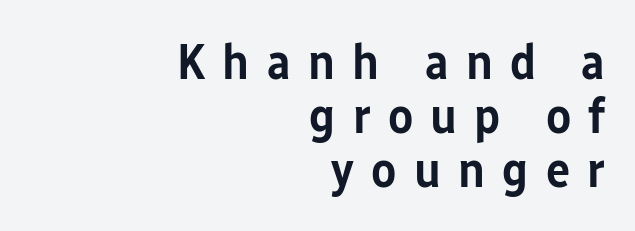
The image shows 51 px semibold, condensed sans-serif type, upright; set right-aligned, tight line spacing (1.06x), unusually wide letter spacing (+0.34 em), not underlined; low stroke contrast and a medium x-height.
